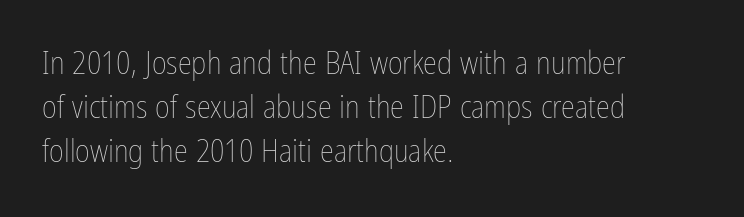
Casual observation: everything's shoved over to the left. Tall strokes in this sample are plumb rather than angled. The weight would be labelled regular, book, light, or lighter still. Letters rest on an invisible, unmarked baseline. This sample uses plain, unmodified letter spacing.
